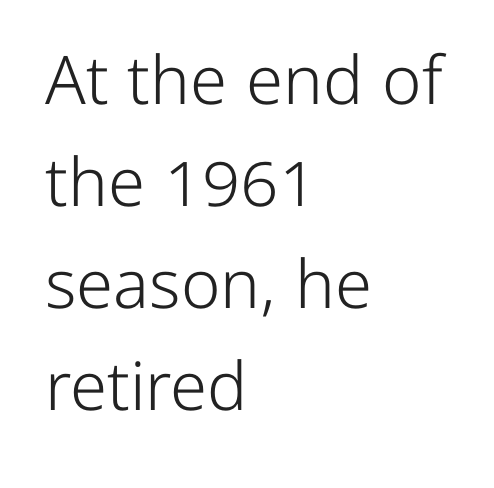
The image shows 67 px light sans-serif type, upright; set left-aligned, normal line spacing (1.52x), normal letter spacing, not underlined; low stroke contrast and a medium x-height.
